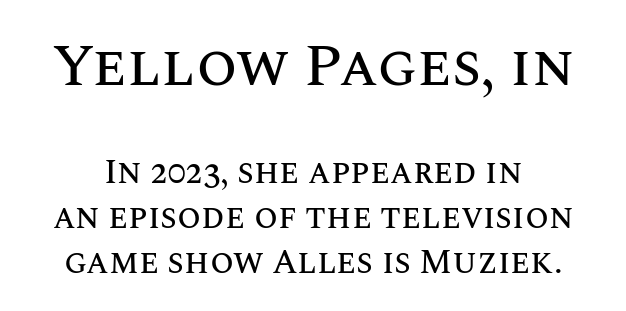
{"italic": "no", "width": "normal", "stroke_contrast": "medium", "x_height": "large", "monospaced": "no", "underline": "no", "line_spacing": "normal", "line_spacing_ratio": 1.32, "letter_spacing": "normal", "letter_spacing_em": 0.0, "larger_block": "first", "size_ratio": 1.74, "glyph_px": 59}
